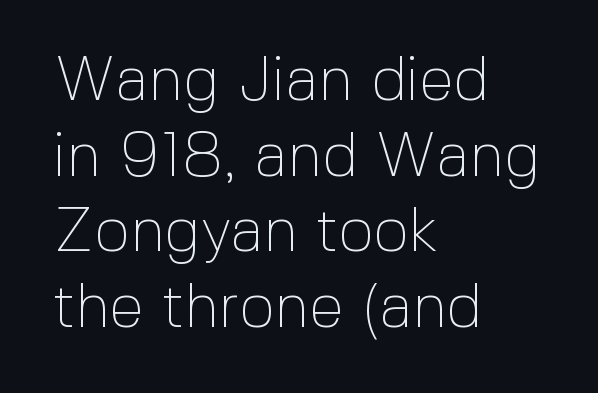
The image shows 62 px thin sans-serif type, upright; set left-aligned, line spacing 1.22x, normal letter spacing, not underlined; a medium x-height.
